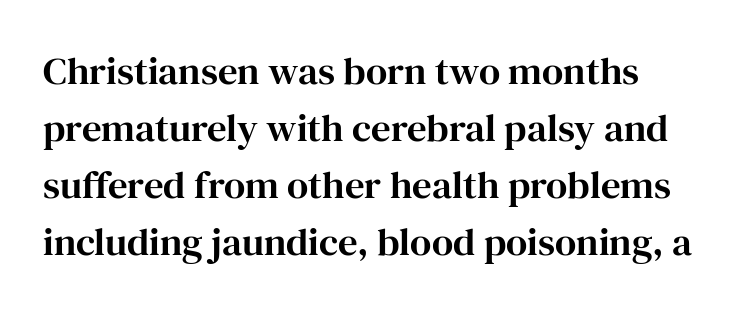
The rendering uses natural spacing where letterforms have individual widths. Notice how descenders clear the ascenders below comfortably — that's standard leading. Between one letter and the next there's only the usual sliver of space. Underline: absent. A roman cut, with each character standing at attention. Stroke terminals: seriffed.
